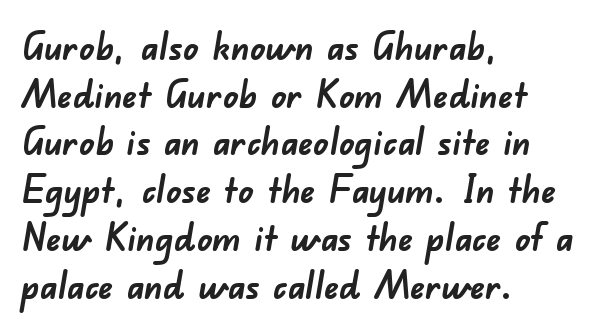
Each letter keeps its own natural width here, so spacing adapts to shape. The string is rendered with underlining switched off. Weight check: bold — yes, fully. Alignment: flush left. Typographically, this falls in the sans-serif category.
